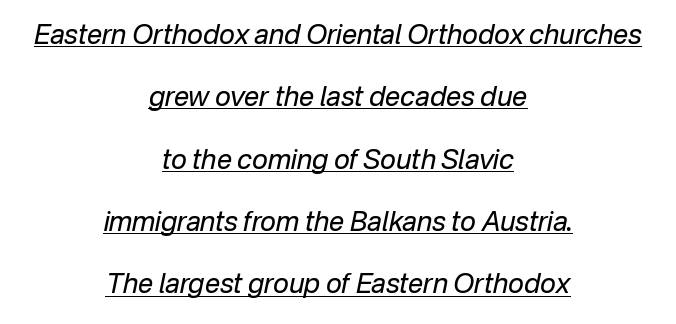
The image shows 27 px text type, italic (leaning right); set centered, loose line spacing (2.31x), normal letter spacing, underlined.
